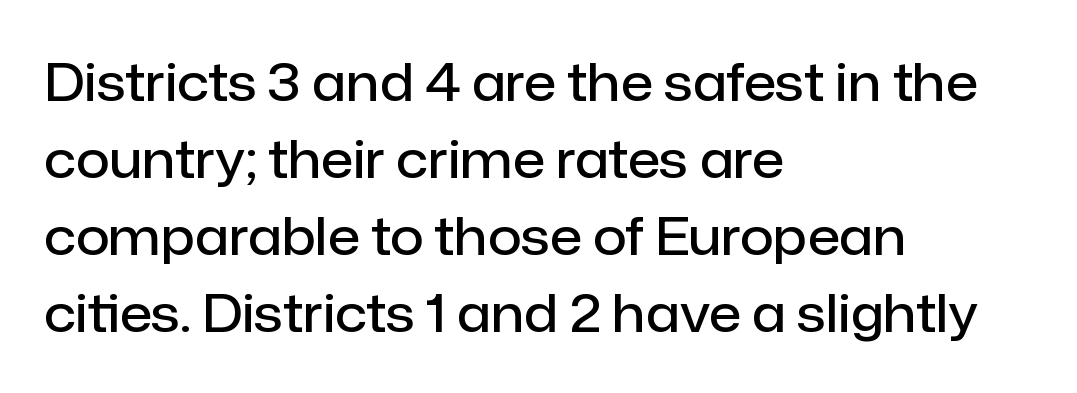
The image shows 52 px semibold sans-serif type, upright; set left-aligned, normal line spacing (1.48x), normal letter spacing, not underlined; low stroke contrast and a medium x-height.
